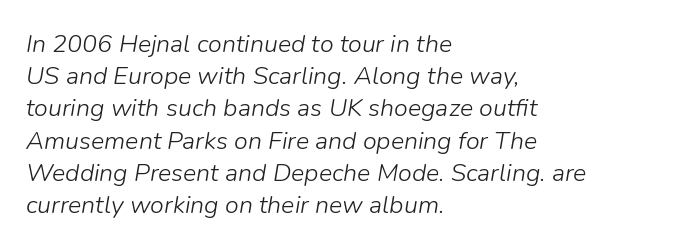
The image shows 25 px text type, italic (leaning right); set left-aligned, normal line spacing (1.29x), normal letter spacing, not underlined.
